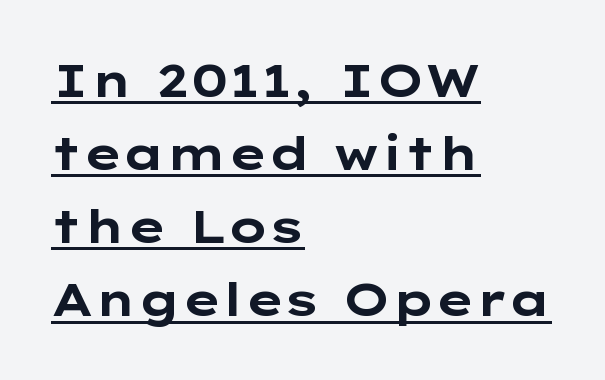
Glance below the letters and you will spot a drawn line. A classic flush-left, rag-right setting is used for this passage. The leading is moderate, giving the passage an even texture. I'd describe the lettering as bold — thick and assertive. The type is set solid horizontally, with unmodified tracking. If you drew a line through each stem, it would be perfectly vertical.
